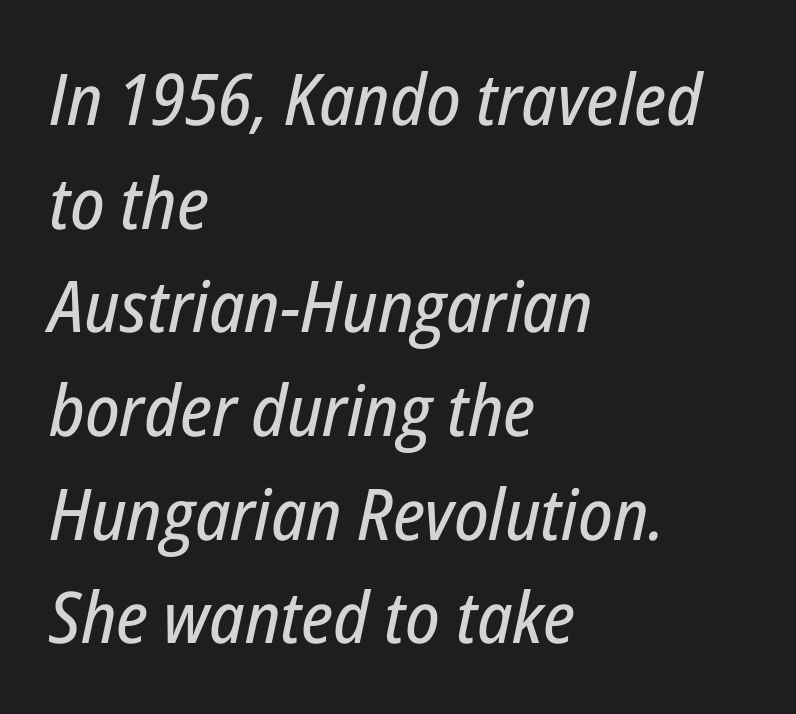
Q: Is the text italic (slanted)? A: Yes, it leans right by about 12 degrees.
Q: Is the text underlined? A: No.
Q: How is the paragraph aligned? A: Left-aligned.
Q: Is the spacing between letters normal or unusually wide? A: Normal.
Q: Is the spacing between lines tight, normal or loose? A: Normal.
Q: Width (condensed, normal, or wide)? A: Condensed.
Q: Stroke contrast? A: Low.
Q: x-height? A: Medium.
Q: Monospaced? A: No.
